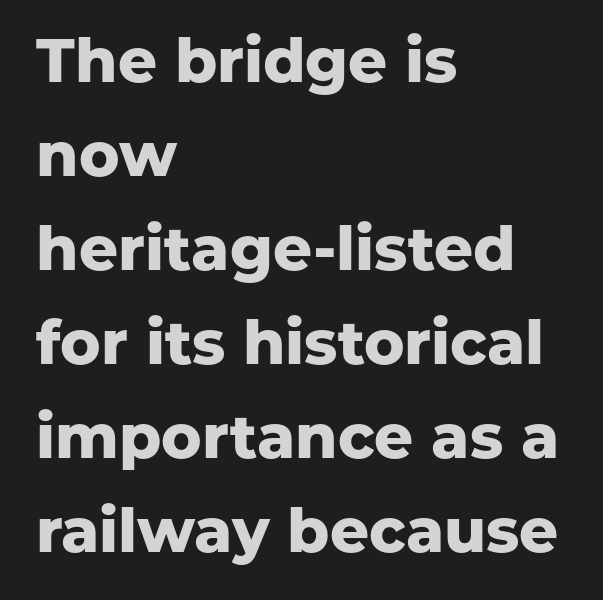
Default kerning and tracking; the words read as compact shapes. Is this a fixed-width face? No — the glyphs have proportional, varying widths. The passage shown is not underscored anywhere. Weight: bold. Unlike a traditional serif, this face leaves its strokes unadorned.
